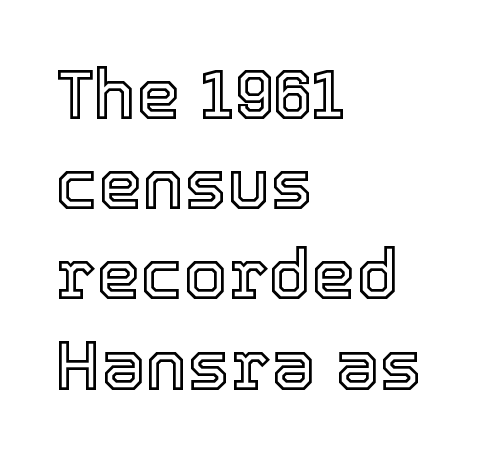
The image shows 71 px text type, upright; set left-aligned, normal line spacing (1.27x), normal letter spacing, not underlined; a medium x-height.
